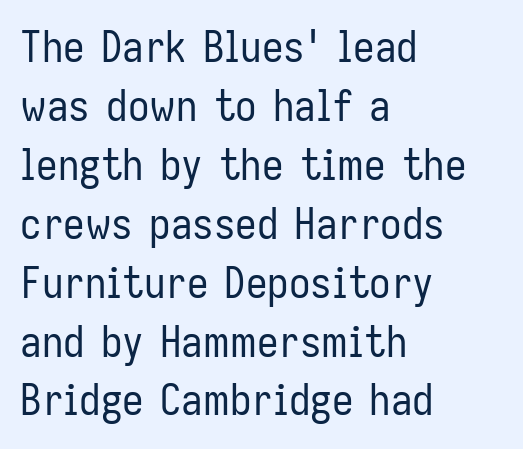
The image shows 43 px regular-weight, condensed sans-serif type, upright; set left-aligned, normal line spacing (1.37x), normal letter spacing, not underlined; low stroke contrast and a medium x-height.
